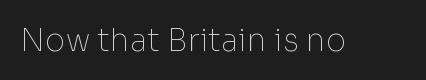
Q: Is the text bold? A: No.
Q: Is the text italic (slanted)? A: No, it is upright.
Q: Is the typeface a serif or a sans-serif typeface? A: Sans-serif.
Q: Is the text underlined? A: No.
Q: Is the spacing between letters normal or unusually wide? A: Normal.
Q: Width (condensed, normal, or wide)? A: Normal.
Q: Stroke contrast? A: Low.
Q: x-height? A: Medium.
Q: Monospaced? A: No.
